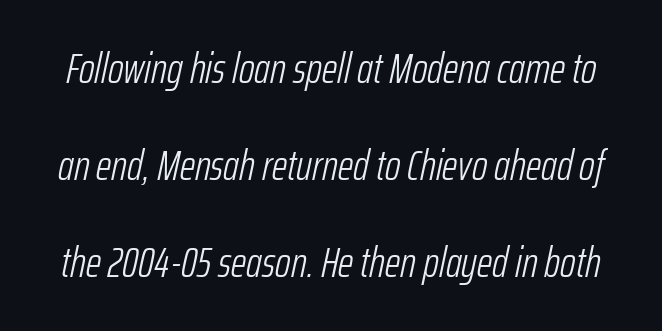
Q: Is the text bold? A: No.
Q: Is the text italic (slanted)? A: Yes, it leans right by about 12 degrees.
Q: Is the text underlined? A: No.
Q: Is the spacing between letters normal or unusually wide? A: Normal.
Q: Is the spacing between lines tight, normal or loose? A: Loose.
Q: Width (condensed, normal, or wide)? A: Condensed.
Q: Stroke contrast? A: Low.
Q: x-height? A: Medium.
Q: Monospaced? A: No.
